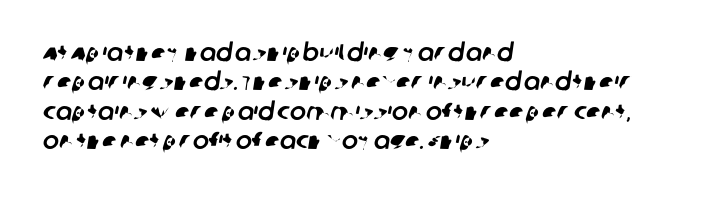
The image shows 24 px text type; set left-aligned, line spacing 1.22x, normal letter spacing, not underlined.
